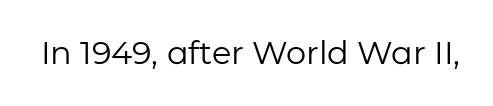
The image shows 32 px regular-weight sans-serif type, upright; set normal letter spacing, not underlined; low stroke contrast and a medium x-height.
